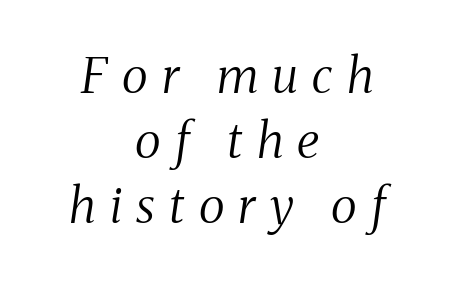
Q: Is the text bold? A: No.
Q: Is the text italic (slanted)? A: Yes, it leans right by about 8 degrees.
Q: Is the typeface a serif or a sans-serif typeface? A: Serif.
Q: Is the text underlined? A: No.
Q: How is the paragraph aligned? A: Centered.
Q: Is the spacing between letters normal or unusually wide? A: Unusually wide.
Q: Is the spacing between lines tight, normal or loose? A: Normal.
Q: Width (condensed, normal, or wide)? A: Condensed.
Q: Stroke contrast? A: Medium.
Q: x-height? A: Medium.
Q: Monospaced? A: No.
